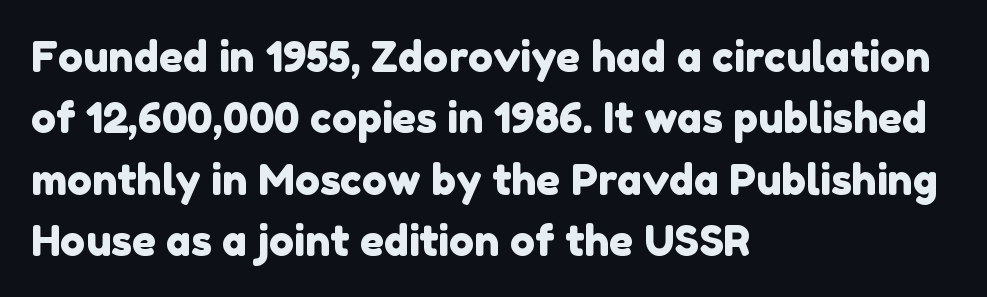
Q: Is the typeface a serif or a sans-serif typeface? A: Sans-serif.
Q: Is the text underlined? A: No.
Q: How is the paragraph aligned? A: Left-aligned.
Q: Is the spacing between letters normal or unusually wide? A: Normal.
Q: Is the spacing between lines tight, normal or loose? A: Normal.
Q: Width (condensed, normal, or wide)? A: Normal.
Q: Stroke contrast? A: Low.
Q: x-height? A: Medium.
Q: Monospaced? A: No.
